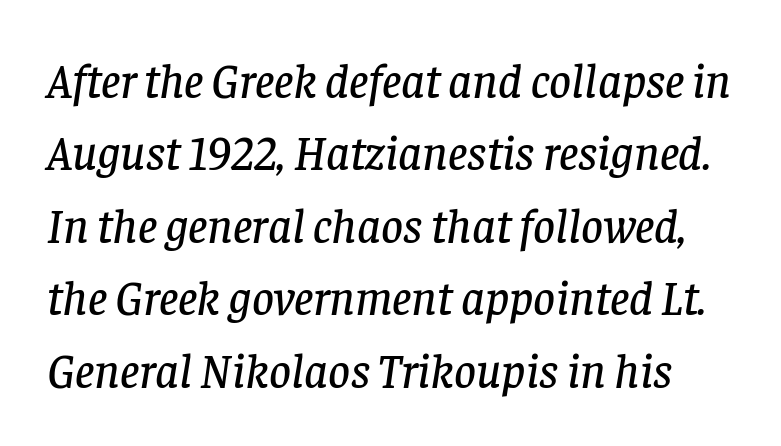
The image shows 48 px serif type, italic (leaning right); set normal line spacing (1.51x), normal letter spacing, not underlined; low stroke contrast and a large x-height.
